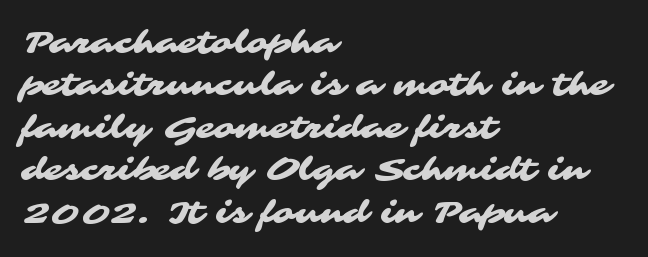
Q: Is the typeface a serif or a sans-serif typeface? A: Sans-serif.
Q: Is the text underlined? A: No.
Q: How is the paragraph aligned? A: Left-aligned.
Q: Is the spacing between letters normal or unusually wide? A: Normal.
Q: Is the spacing between lines tight, normal or loose? A: Normal.
Q: Width (condensed, normal, or wide)? A: Wide.
Q: Stroke contrast? A: Medium.
Q: x-height? A: Medium.
Q: Monospaced? A: No.
